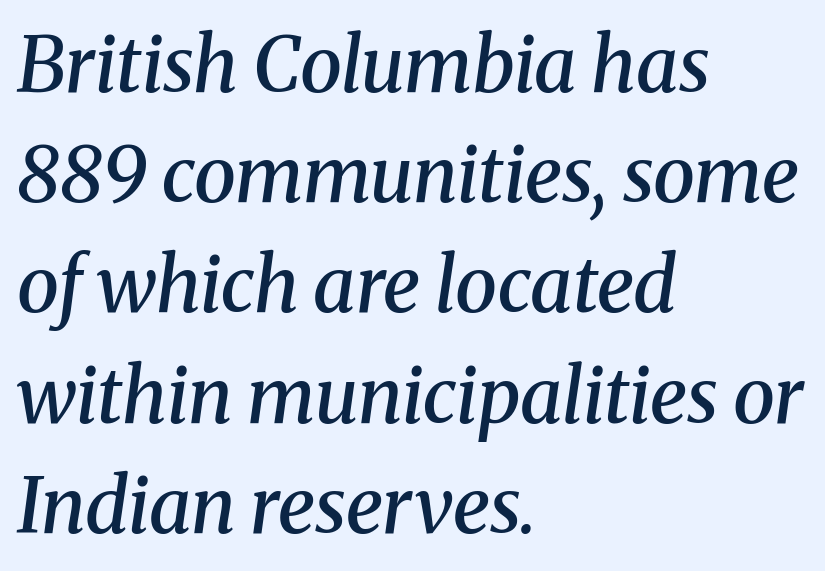
This is moderately heavy type, rendered in semibold. The setting favours the left margin, as ordinary paragraphs usually do. Proportional: the letters do not fall into vertical columns. Nobody drew a line under any word here. Emphasis-style slanted type is in use.
